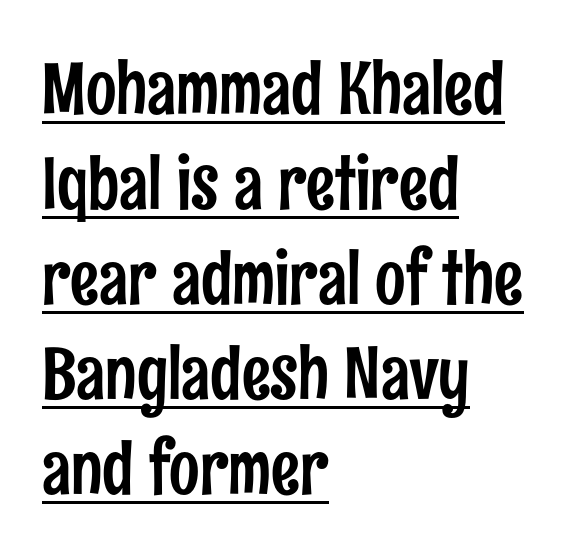
The image shows 72 px condensed sans-serif type, upright; set left-aligned, normal line spacing (1.32x), normal letter spacing, underlined; low stroke contrast and a medium x-height.
